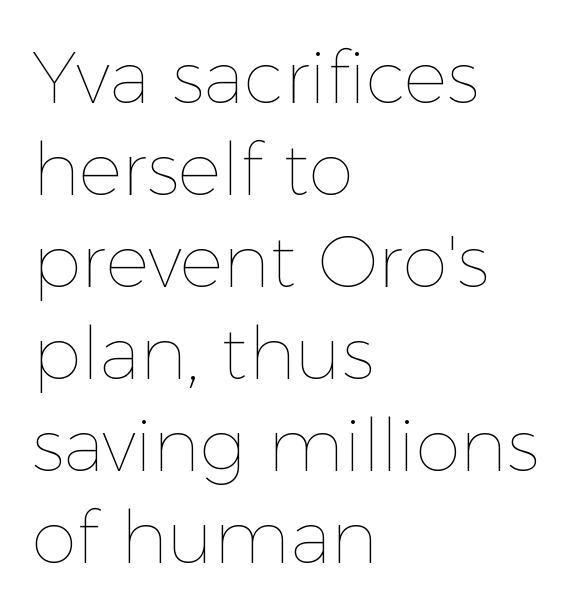
{"italic": "no", "bold": "no", "weight": "thin", "width": "normal", "x_height": "medium", "monospaced": "no", "underline": "no", "align": "left", "line_spacing": "normal", "line_spacing_ratio": 1.26, "letter_spacing": "normal", "letter_spacing_em": 0.0, "glyph_px": 73}
